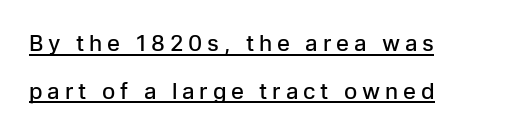
The image shows 22 px text type, upright; set left-aligned, loose line spacing (2.16x), unusually wide letter spacing (+0.22 em), underlined.
